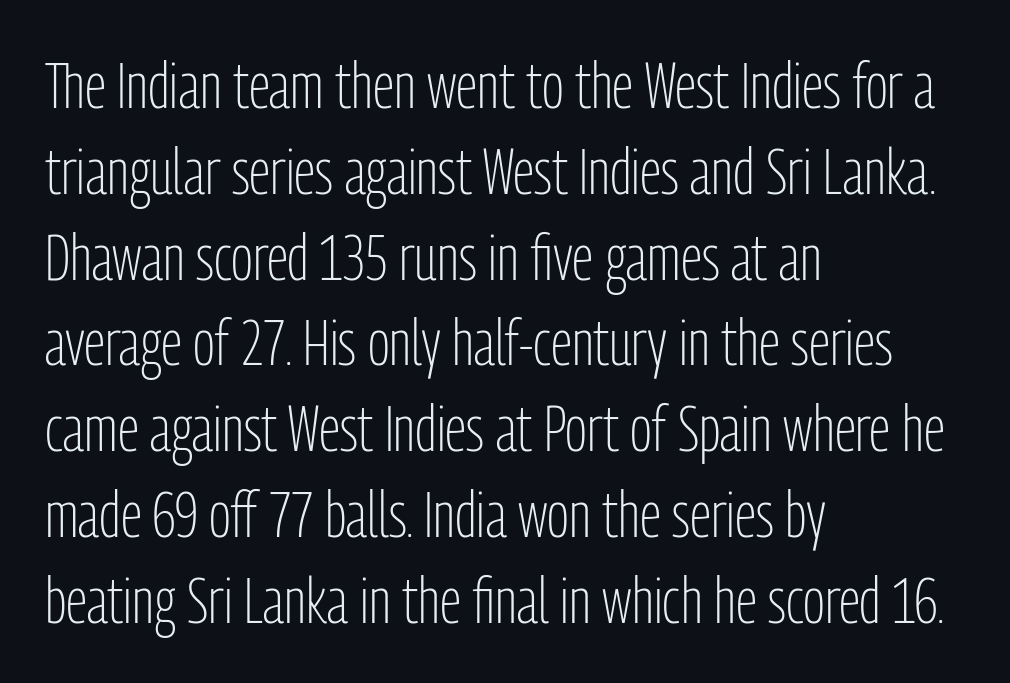
{"serif": "no", "italic": "no", "bold": "no", "weight": "light", "width": "condensed", "stroke_contrast": "low", "x_height": "medium", "monospaced": "no", "underline": "no", "align": "left", "line_spacing": "normal", "line_spacing_ratio": 1.32, "letter_spacing": "normal", "letter_spacing_em": 0.0, "glyph_px": 65}
